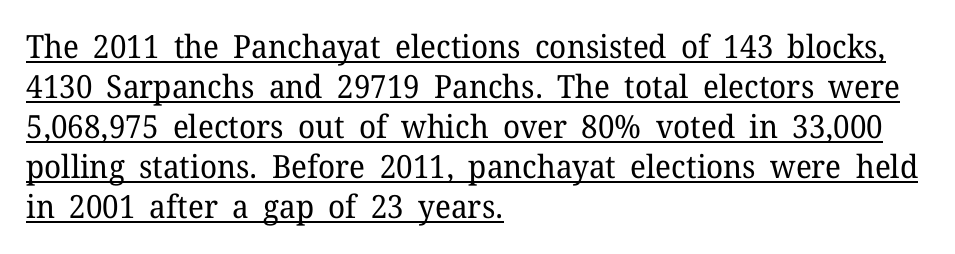
{"serif": "yes", "italic": "no", "bold": "no", "weight": "regular", "width": "normal", "stroke_contrast": "low", "x_height": "medium", "monospaced": "no", "underline": "yes", "align": "left", "line_spacing": "normal", "line_spacing_ratio": 1.25, "letter_spacing": "normal", "letter_spacing_em": 0.0, "glyph_px": 32}
